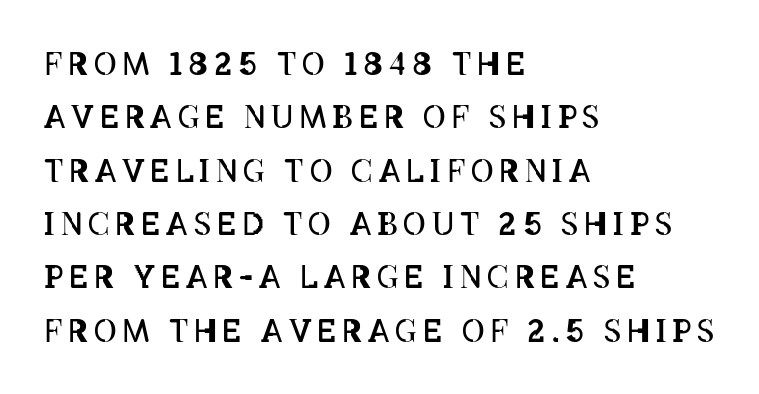
The image shows 31 px regular-weight, condensed type, upright; set left-aligned, line spacing 1.72x, not underlined; low stroke contrast and a large x-height.
